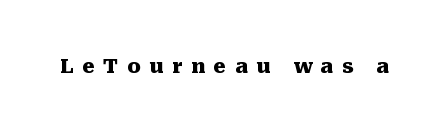
The image shows 20 px bold type, upright; set unusually wide letter spacing (+0.43 em), not underlined.
